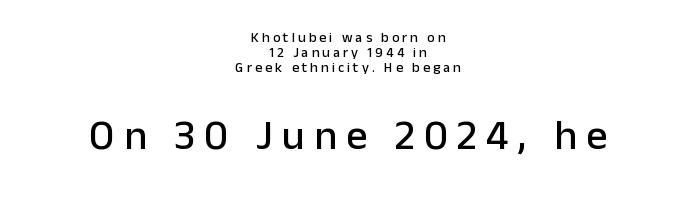
This rendering uses center alignment, leaving both contours irregular but symmetric. Designer's note — italics off, roman on. Is this a fixed-width face? No — the glyphs have proportional, varying widths. Examine the stroke ends and you'll find no serifs. Quick note: interline space is minimal.
